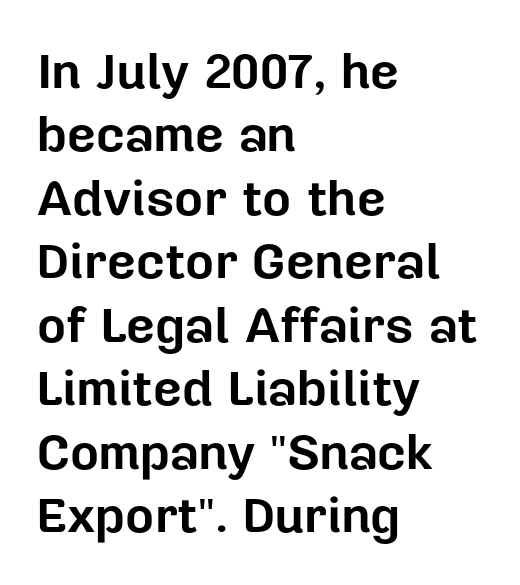
{"serif": "no", "italic": "no", "bold": "yes", "weight": "bold", "width": "normal", "stroke_contrast": "low", "x_height": "medium", "monospaced": "no", "underline": "no", "align": "left", "line_spacing": "normal", "line_spacing_ratio": 1.27, "letter_spacing": "normal", "letter_spacing_em": 0.0, "glyph_px": 50}
